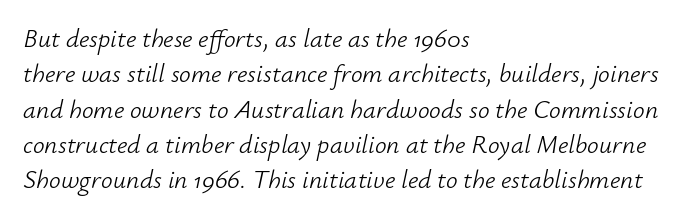
Here the glyphs are tracked normally, forming tight word shapes. Every row of glyphs begins at an identical x-position on the left. The weight would be labelled regular, book, light, or lighter still. The gap between lines stays unmarked. Students, observe: this is what conventionally led text looks like.
